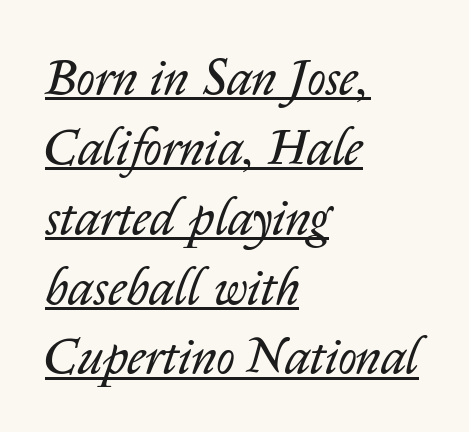
Q: Is the text bold? A: No.
Q: Is the text italic (slanted)? A: Yes, it leans right by about 14 degrees.
Q: Is the text underlined? A: Yes.
Q: How is the paragraph aligned? A: Left-aligned.
Q: Is the spacing between letters normal or unusually wide? A: Normal.
Q: Is the spacing between lines tight, normal or loose? A: Normal.
Q: Width (condensed, normal, or wide)? A: Normal.
Q: Stroke contrast? A: Low.
Q: x-height? A: Medium.
Q: Monospaced? A: No.
